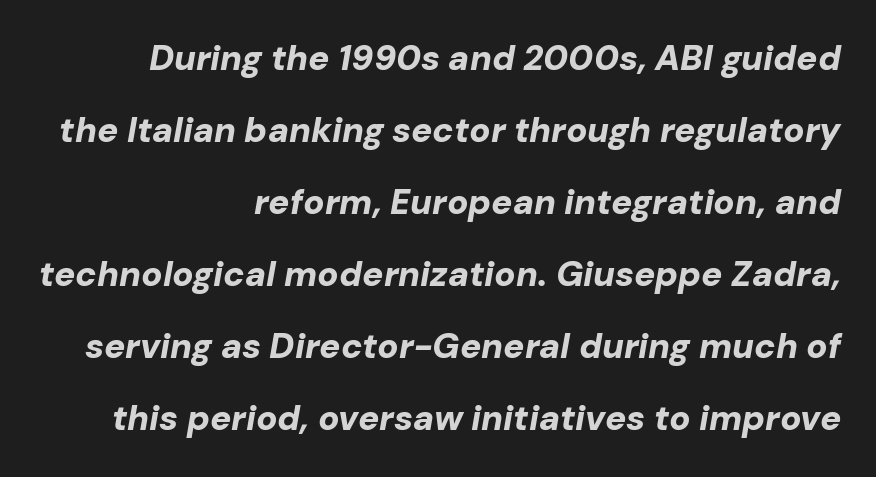
The image shows 35 px bold type, italic (leaning right); set right-aligned, loose line spacing (2.06x), normal letter spacing, not underlined; low stroke contrast and a medium x-height.
